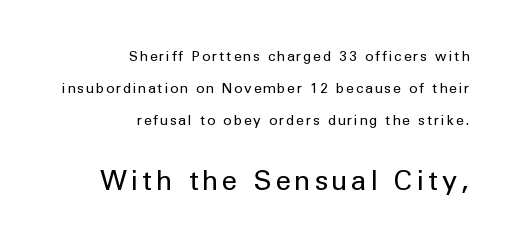
The image shows 28 px regular-weight sans-serif type, upright; set right-aligned, loose line spacing (2.27x), not underlined; the second (bottom) block is 2.0x larger; low stroke contrast and a medium x-height.
